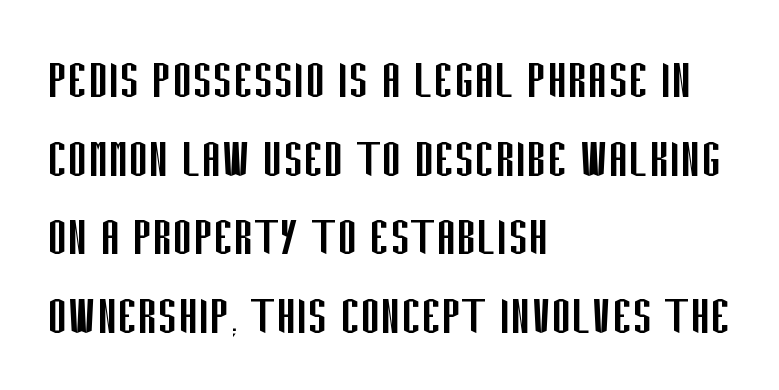
I'd call this a sans setting — the letters go barefoot. No extra ink here — the face is not bold. The zone under the glyphs is completely vacant. The passage shown is typed in a proportional face where columns would drift. Every row of glyphs begins at an identical x-position on the left. This block has exactly the height ordinary leading produces.
